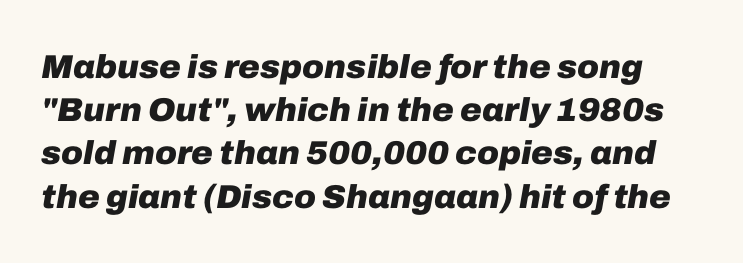
Q: Is the text bold? A: Yes.
Q: Is the text italic (slanted)? A: Yes, it leans right by about 10 degrees.
Q: Is the text underlined? A: No.
Q: Is the spacing between letters normal or unusually wide? A: Normal.
Q: Is the spacing between lines tight, normal or loose? A: Normal.
Q: Width (condensed, normal, or wide)? A: Normal.
Q: Stroke contrast? A: Low.
Q: x-height? A: Medium.
Q: Monospaced? A: No.
